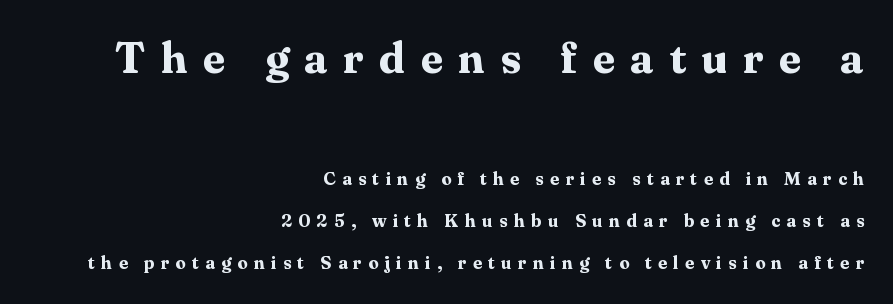
A dark, heavy texture on the line: the type is bold. Nope, not italic — everything's standing straight. Notice the wide empty band between every row — that's loose leading. Size contrast runs from large at the top to small at the bottom.
